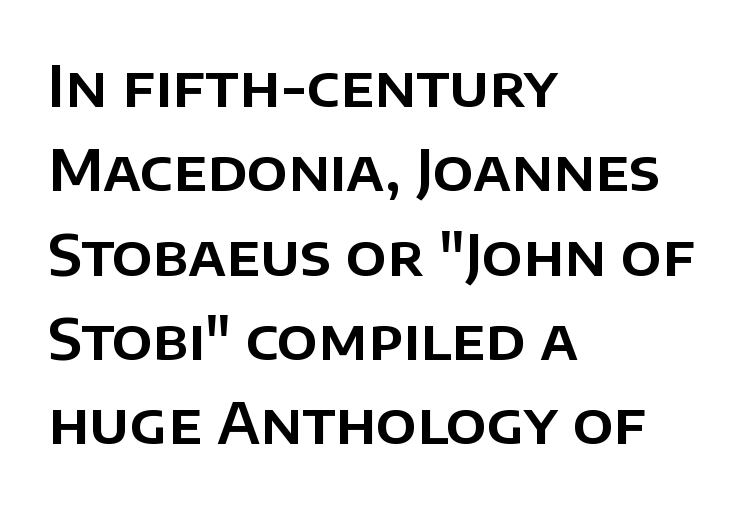
Q: Is the text italic (slanted)? A: No, it is upright.
Q: Is the typeface a serif or a sans-serif typeface? A: Sans-serif.
Q: Is the text underlined? A: No.
Q: How is the paragraph aligned? A: Left-aligned.
Q: Is the spacing between letters normal or unusually wide? A: Normal.
Q: Is the spacing between lines tight, normal or loose? A: Normal.
Q: Width (condensed, normal, or wide)? A: Normal.
Q: Stroke contrast? A: Low.
Q: x-height? A: Large.
Q: Monospaced? A: No.
